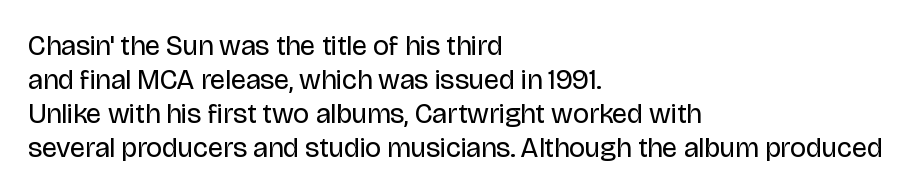
{"serif": "no", "italic": "no", "bold": "no", "weight": "regular", "width": "normal", "stroke_contrast": "low", "x_height": "large", "monospaced": "no", "underline": "no", "align": "left", "line_spacing_ratio": 1.22, "letter_spacing": "normal", "letter_spacing_em": 0.0, "glyph_px": 28}
